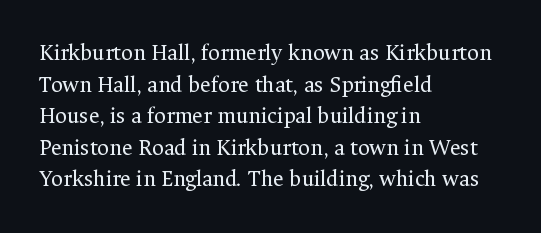
{"italic": "no", "bold": "no", "underline": "no", "align": "left", "line_spacing": "normal", "line_spacing_ratio": 1.37, "letter_spacing": "normal", "letter_spacing_em": 0.0, "glyph_px": 23}
